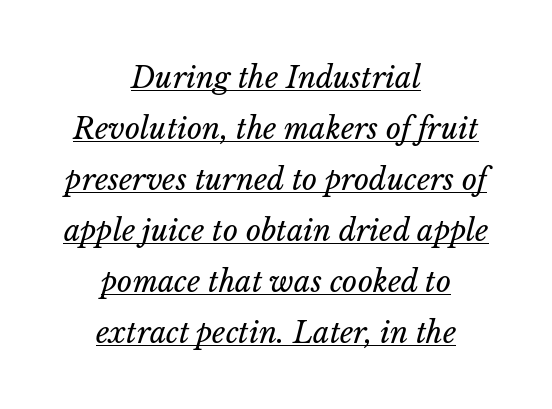
Q: Is the text bold? A: No.
Q: Is the text italic (slanted)? A: Yes, it leans right by about 14 degrees.
Q: Is the text underlined? A: Yes.
Q: How is the paragraph aligned? A: Centered.
Q: Is the spacing between letters normal or unusually wide? A: Normal.
Q: Width (condensed, normal, or wide)? A: Normal.
Q: Stroke contrast? A: Low.
Q: x-height? A: Medium.
Q: Monospaced? A: No.
